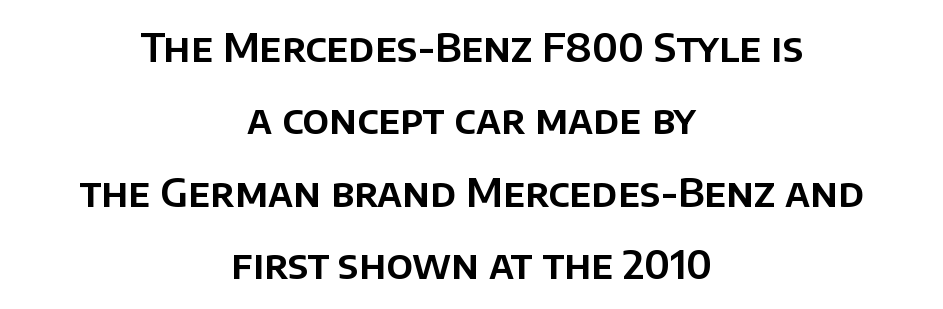
Q: Is the text italic (slanted)? A: No, it is upright.
Q: Is the typeface a serif or a sans-serif typeface? A: Sans-serif.
Q: Is the text underlined? A: No.
Q: How is the paragraph aligned? A: Centered.
Q: Is the spacing between letters normal or unusually wide? A: Normal.
Q: Width (condensed, normal, or wide)? A: Normal.
Q: Stroke contrast? A: Low.
Q: x-height? A: Large.
Q: Monospaced? A: No.
